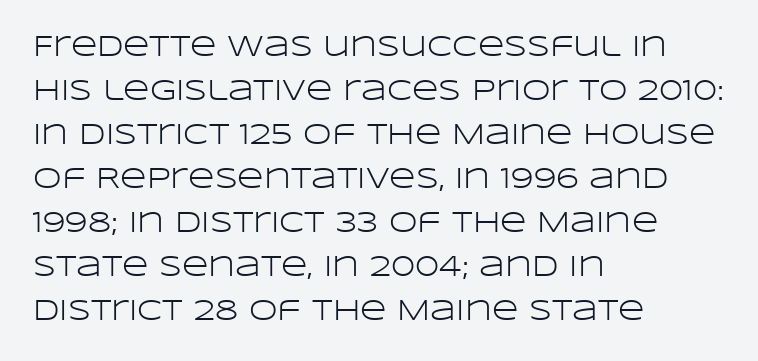
Q: Is the text bold? A: No.
Q: Is the text italic (slanted)? A: No, it is upright.
Q: Is the typeface a serif or a sans-serif typeface? A: Sans-serif.
Q: Is the text underlined? A: No.
Q: How is the paragraph aligned? A: Left-aligned.
Q: Is the spacing between letters normal or unusually wide? A: Normal.
Q: Is the spacing between lines tight, normal or loose? A: Normal.
Q: Width (condensed, normal, or wide)? A: Wide.
Q: Stroke contrast? A: Low.
Q: x-height? A: Large.
Q: Monospaced? A: No.
